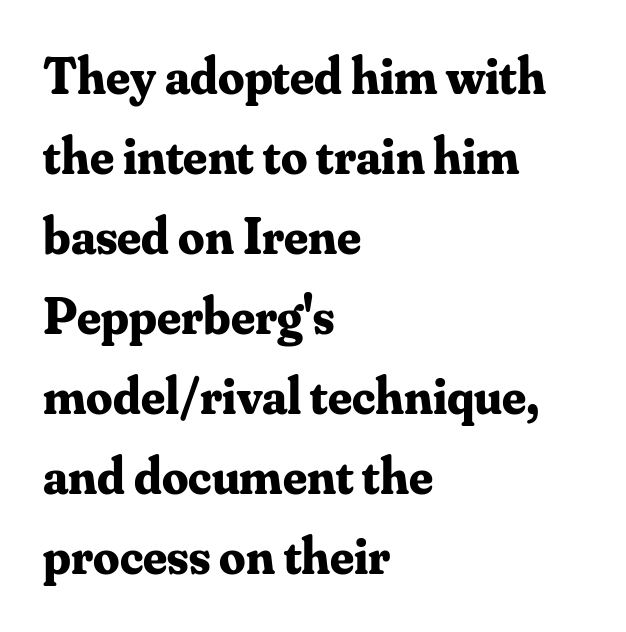
The image shows 52 px bold serif type, upright; set left-aligned, normal line spacing (1.54x), normal letter spacing, not underlined; medium stroke contrast and a small x-height.
